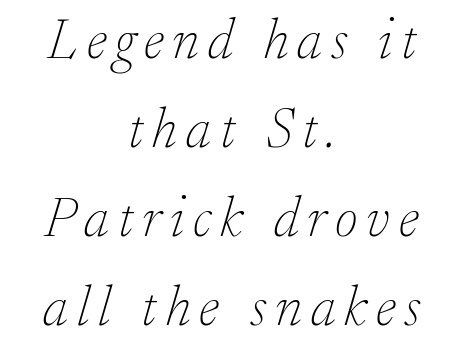
Q: Is the text bold? A: No.
Q: Is the text italic (slanted)? A: Yes, it leans right by about 17 degrees.
Q: Is the typeface a serif or a sans-serif typeface? A: Serif.
Q: Is the text underlined? A: No.
Q: How is the paragraph aligned? A: Centered.
Q: Is the spacing between lines tight, normal or loose? A: Normal.
Q: Width (condensed, normal, or wide)? A: Normal.
Q: Stroke contrast? A: Low.
Q: x-height? A: Small.
Q: Monospaced? A: No.
